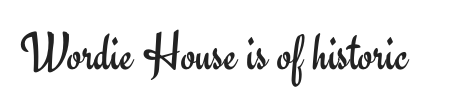
The image shows 54 px regular-weight sans-serif type; set normal letter spacing, not underlined; low stroke contrast and a small x-height.
